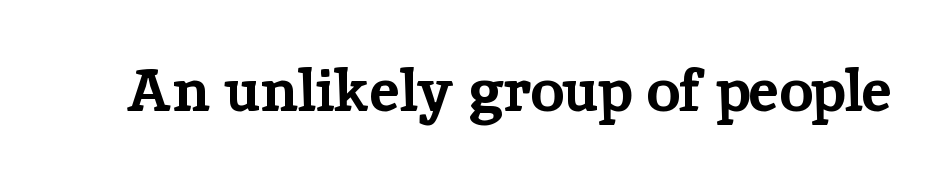
{"serif": "yes", "italic": "no", "bold": "yes", "weight": "bold", "width": "normal", "stroke_contrast": "low", "x_height": "medium", "monospaced": "no", "underline": "no", "letter_spacing": "normal", "letter_spacing_em": 0.0, "glyph_px": 60}
